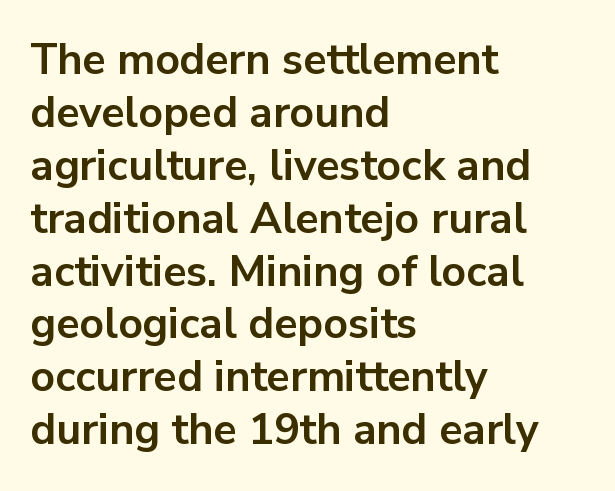
{"serif": "no", "italic": "no", "bold": "yes", "weight": "bold", "width": "normal", "stroke_contrast": "low", "x_height": "medium", "monospaced": "no", "underline": "no", "align": "left", "line_spacing_ratio": 1.23, "letter_spacing": "normal", "letter_spacing_em": 0.0, "glyph_px": 43}
